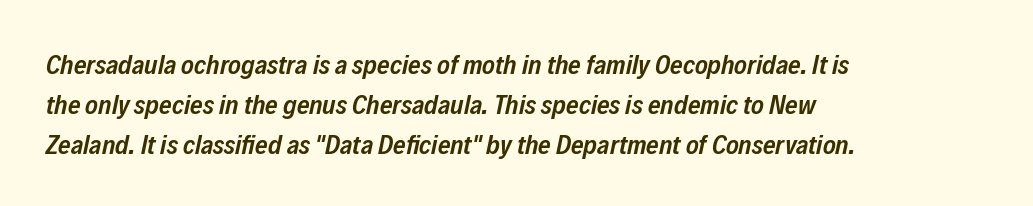
{"italic": "yes", "lean": "right", "slant_degrees": 12, "bold": "semi", "underline": "no", "align": "left", "line_spacing": "normal", "line_spacing_ratio": 1.48, "letter_spacing": "normal", "letter_spacing_em": 0.0, "glyph_px": 27}
